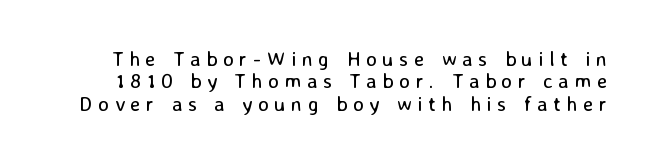
Q: Is the text bold? A: No.
Q: Is the text italic (slanted)? A: No, it is upright.
Q: Is the text underlined? A: No.
Q: Is the spacing between letters normal or unusually wide? A: Unusually wide.
Q: Is the spacing between lines tight, normal or loose? A: Tight.
